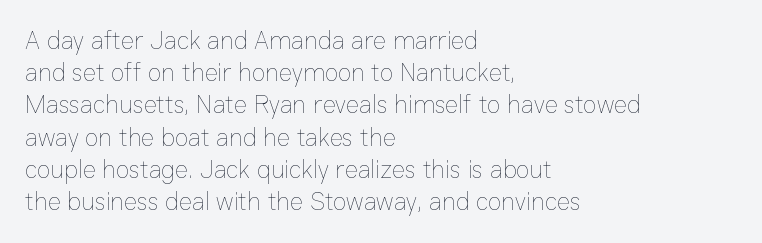
These lines keep a tight, regular rhythm from letter to letter. This sample is left-justified, so line endings fall wherever the words run out. The space between consecutive lines is moderate. Do the letters lean? They stand straight. The passage shown is not underscored anywhere. Stems and bowls with no extra thickness — not bold.
